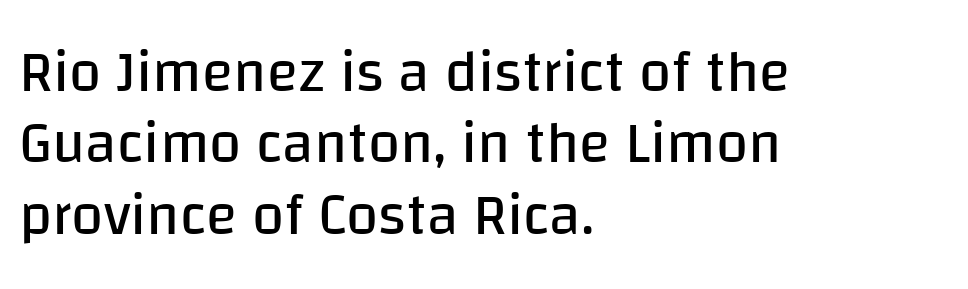
Varying glyph widths throughout — classic text-font behaviour. Serifs: no, the terminals of the letterforms are clean. The letters sit at their default tracking, neither squeezed nor spread. The baseline area is clear. Posture: upright roman.
